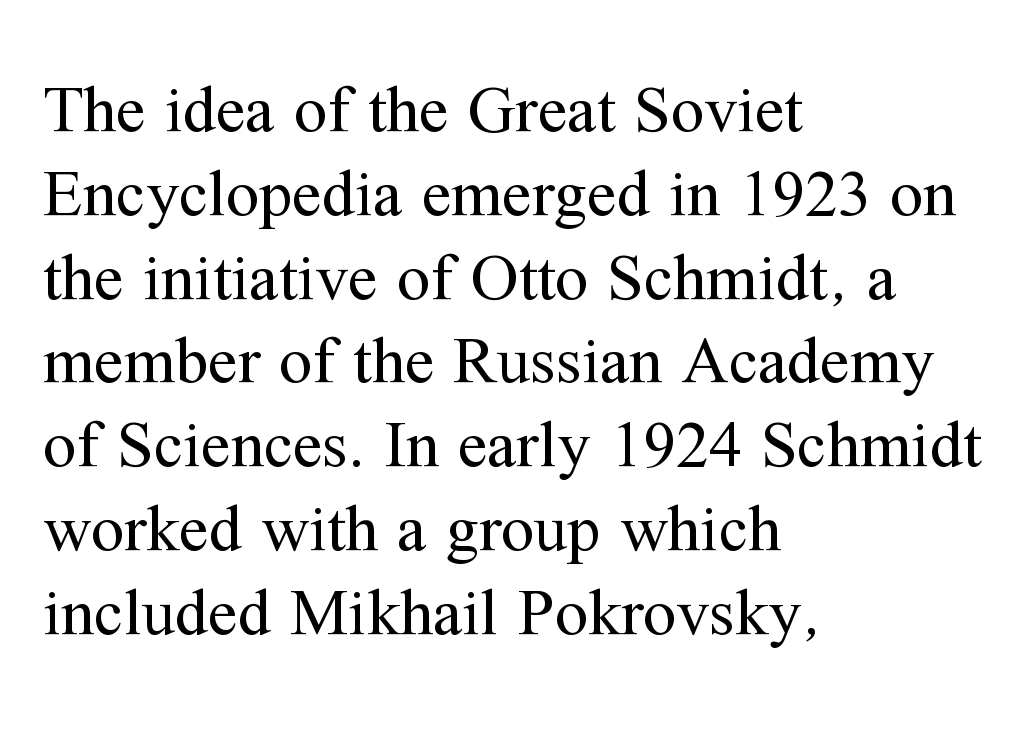
{"serif": "yes", "italic": "no", "bold": "no", "weight": "regular", "width": "normal", "stroke_contrast": "medium", "x_height": "medium", "monospaced": "no", "underline": "no", "align": "left", "line_spacing": "normal", "line_spacing_ratio": 1.27, "letter_spacing": "normal", "letter_spacing_em": 0.0, "glyph_px": 66}
